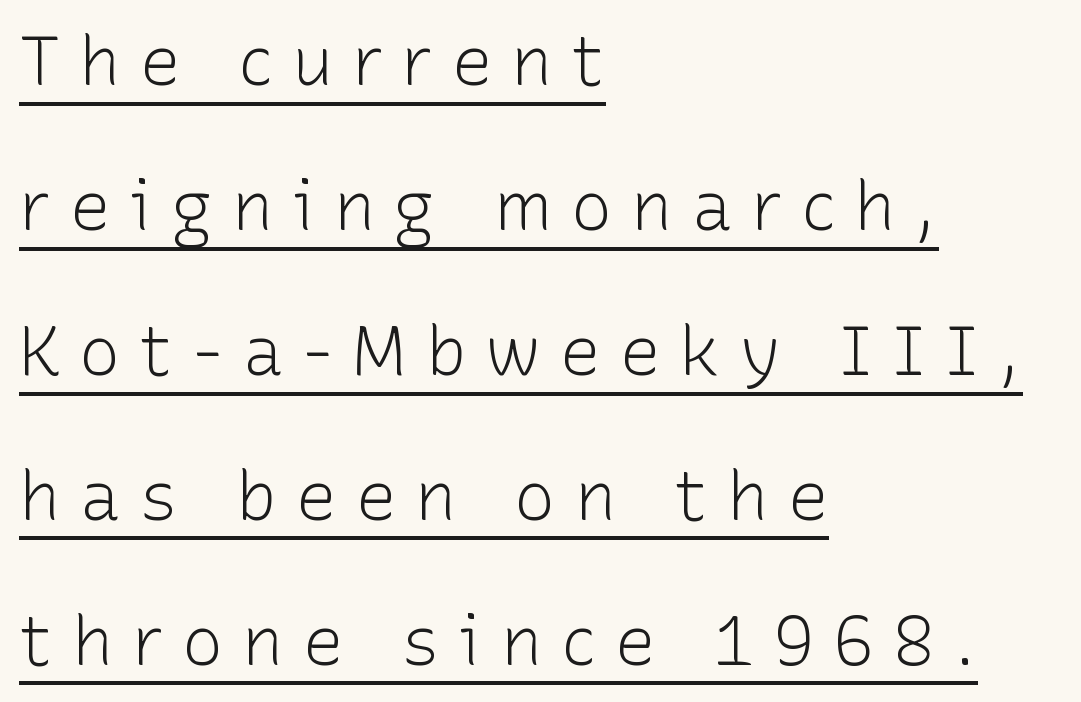
The image shows 69 px light sans-serif type, upright; set left-aligned, loose line spacing (2.1x), unusually wide letter spacing (+0.27 em), underlined; low stroke contrast and a medium x-height.
